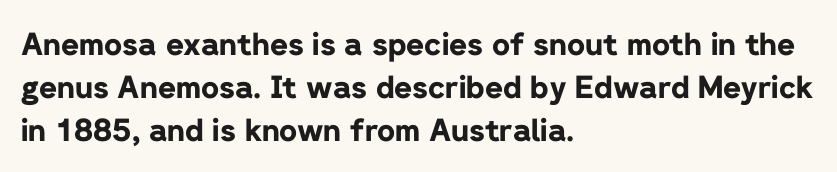
{"serif": "no", "italic": "no", "bold": "yes", "weight": "bold", "width": "normal", "stroke_contrast": "low", "x_height": "medium", "monospaced": "no", "underline": "no", "align": "left", "line_spacing": "normal", "line_spacing_ratio": 1.39, "letter_spacing": "normal", "letter_spacing_em": 0.0, "glyph_px": 31}
